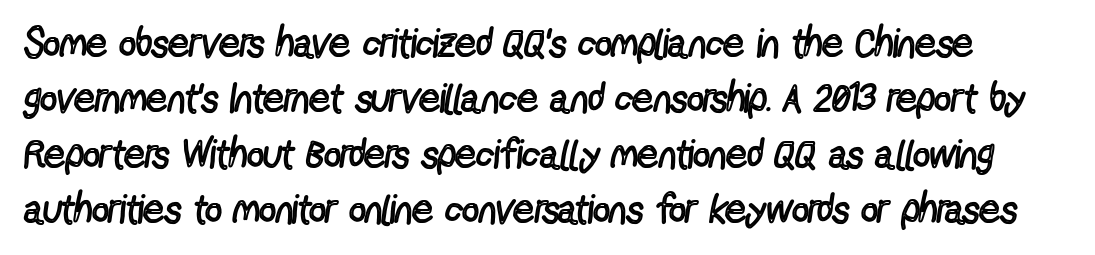
{"serif": "no", "bold": "no", "weight": "regular", "width": "condensed", "x_height": "medium", "monospaced": "no", "underline": "no", "line_spacing": "normal", "line_spacing_ratio": 1.35, "letter_spacing": "normal", "letter_spacing_em": 0.0, "glyph_px": 41}
